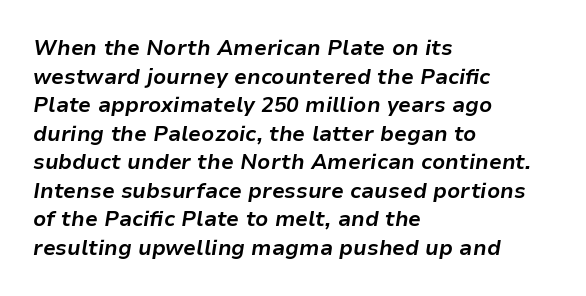
Q: Is the text bold? A: Yes.
Q: Is the text italic (slanted)? A: Yes, it leans right by about 9 degrees.
Q: Is the text underlined? A: No.
Q: How is the paragraph aligned? A: Left-aligned.
Q: Is the spacing between letters normal or unusually wide? A: Normal.
Q: Is the spacing between lines tight, normal or loose? A: Normal.
